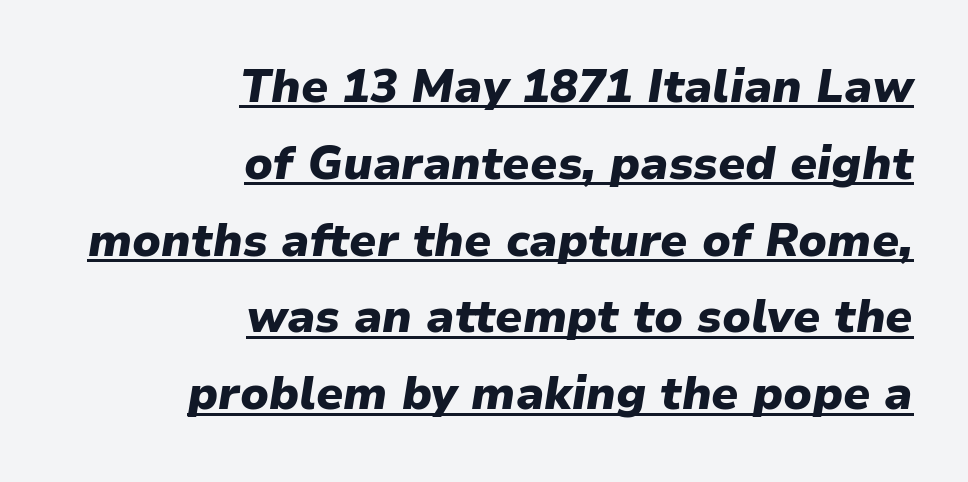
The image shows 46 px heavy type, italic (leaning right); set right-aligned, normal line spacing (1.67x), normal letter spacing, underlined; low stroke contrast and a medium x-height.
